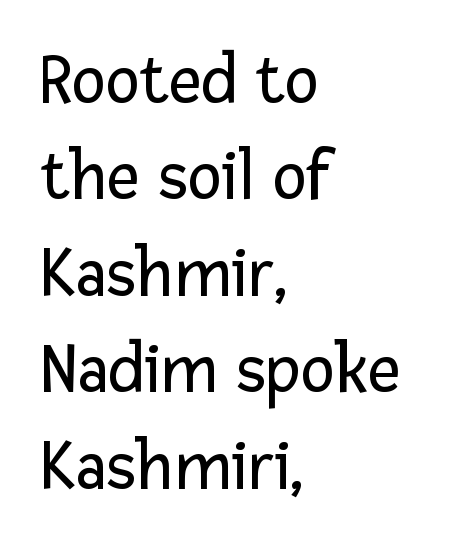
The image shows 72 px regular-weight sans-serif type, upright; set left-aligned, normal line spacing (1.34x), normal letter spacing, not underlined; low stroke contrast and a medium x-height.
